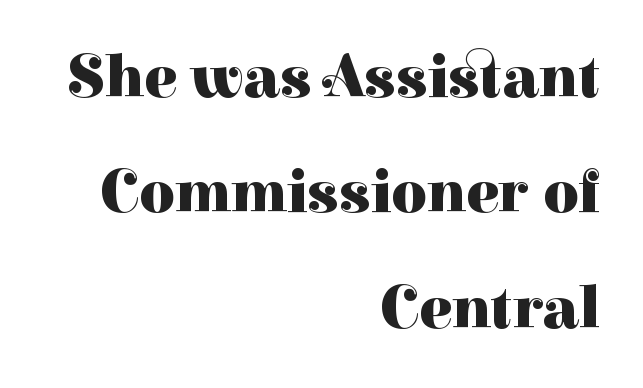
Old-style or modern, the face here clearly has serifs. Honestly, there is no underline to notice here at all. What weight is shown? A full bold with thick strokes. Quick note: not italic, upright. Varying glyph widths throughout — classic text-font behaviour. Where is the straight margin? On the right.
